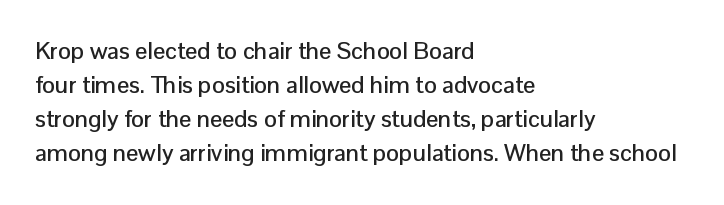
The image shows 24 px text type, upright; set left-aligned, normal line spacing (1.42x), normal letter spacing, not underlined.
